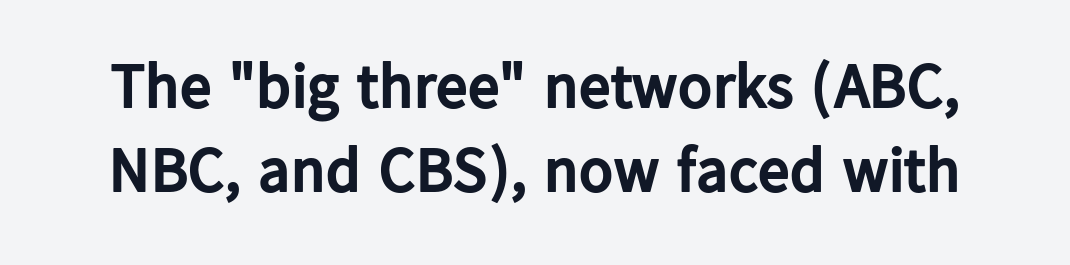
The image shows 64 px bold sans-serif type, upright; set normal line spacing (1.31x), normal letter spacing, not underlined; low stroke contrast and a medium x-height.
